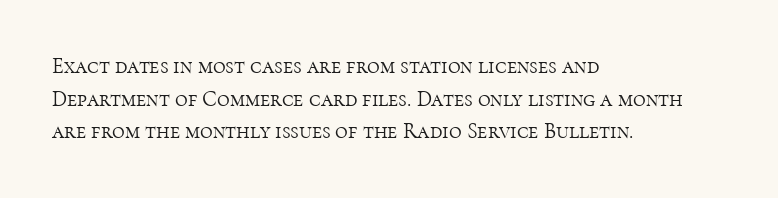
Q: Is the text bold? A: No.
Q: Is the text italic (slanted)? A: No, it is upright.
Q: Is the text underlined? A: No.
Q: How is the paragraph aligned? A: Left-aligned.
Q: Is the spacing between letters normal or unusually wide? A: Normal.
Q: Is the spacing between lines tight, normal or loose? A: Normal.
